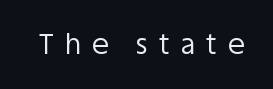
The image shows 28 px regular-weight sans-serif type, upright; set unusually wide letter spacing (+0.39 em), not underlined; low stroke contrast and a large x-height.
